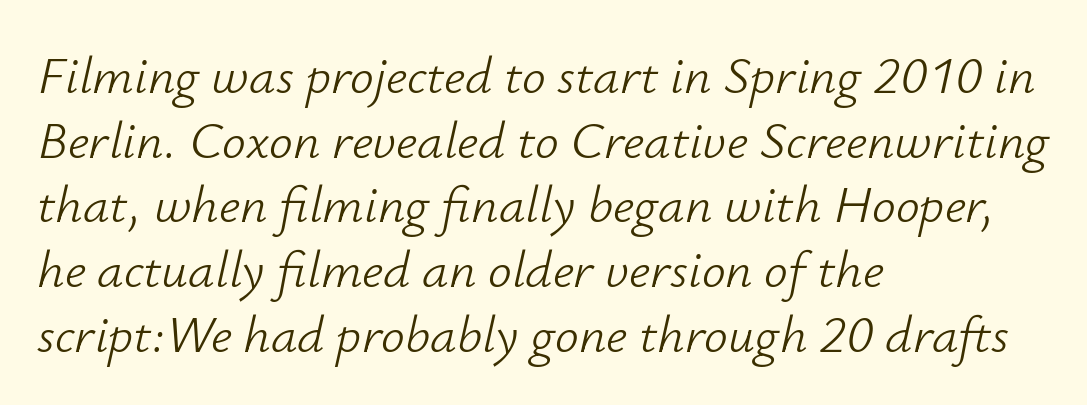
The image shows 53 px light type, italic (leaning right); set left-aligned, line spacing 1.22x, normal letter spacing, not underlined; low stroke contrast and a small x-height.
